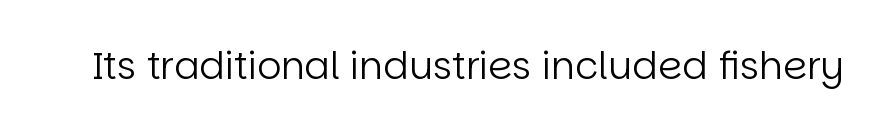
Designer's note — italics off, roman on. Inter-character spacing is left at the font's built-in metrics. Each letter keeps its own natural width here, so spacing adapts to shape. Check where the strokes stop: nothing finishes them off — pure sans. Stems here are at most as thick as an everyday book face. Anything drawn beneath the words? Only blank space.
